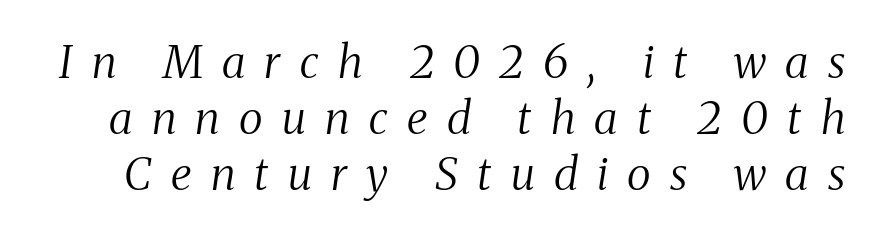
Q: Is the text bold? A: No.
Q: Is the text italic (slanted)? A: Yes, it leans right by about 8 degrees.
Q: Is the typeface a serif or a sans-serif typeface? A: Serif.
Q: Is the text underlined? A: No.
Q: Is the spacing between letters normal or unusually wide? A: Unusually wide.
Q: Width (condensed, normal, or wide)? A: Condensed.
Q: Stroke contrast? A: Medium.
Q: x-height? A: Medium.
Q: Monospaced? A: No.
